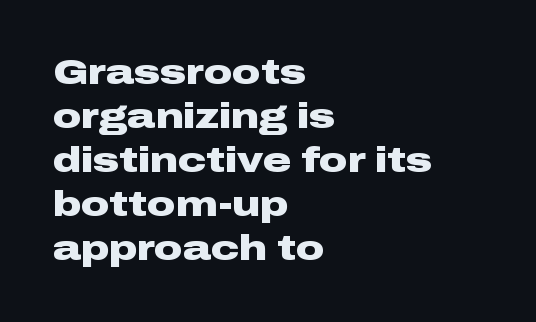
Serif or sans? Sans — the stroke terminals are bare. Caption: standard tracking, unaltered. Character widths vary here, with narrow letters taking less room than wide ones. A student would call this left alignment; a typographer would say flush left, rag right. It's the straight-up-and-down kind of type. Regular leading.
